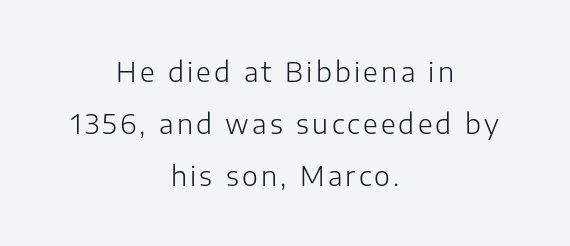
Q: Is the text bold? A: No.
Q: Is the text italic (slanted)? A: No, it is upright.
Q: Is the text underlined? A: No.
Q: How is the paragraph aligned? A: Centered.
Q: Is the spacing between lines tight, normal or loose? A: Loose.
